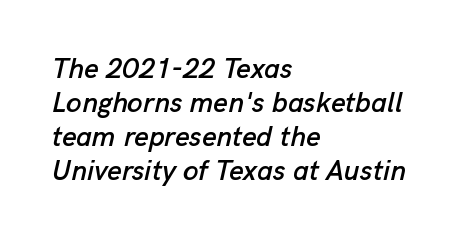
Q: Is the text italic (slanted)? A: Yes, it leans right by about 13 degrees.
Q: Is the text underlined? A: No.
Q: How is the paragraph aligned? A: Left-aligned.
Q: Is the spacing between letters normal or unusually wide? A: Normal.
Q: Width (condensed, normal, or wide)? A: Normal.
Q: Stroke contrast? A: Low.
Q: x-height? A: Medium.
Q: Monospaced? A: No.
